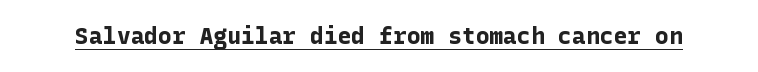
Q: Is the text bold? A: Yes.
Q: Is the text italic (slanted)? A: No, it is upright.
Q: Is the text underlined? A: Yes.
Q: Is the spacing between letters normal or unusually wide? A: Normal.
